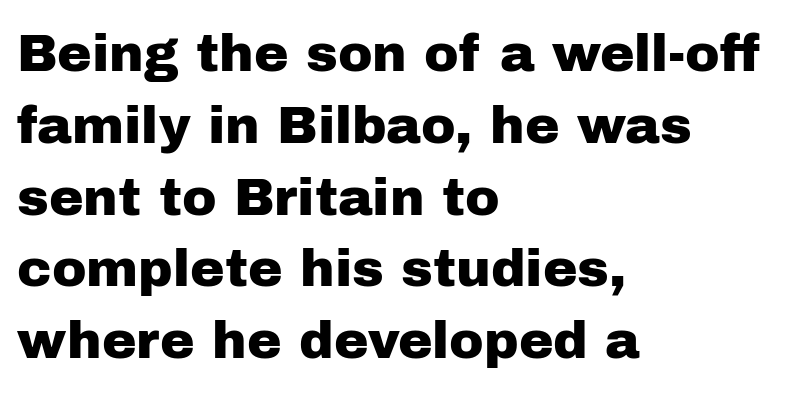
Q: Is the text italic (slanted)? A: No, it is upright.
Q: Is the typeface a serif or a sans-serif typeface? A: Sans-serif.
Q: Is the text underlined? A: No.
Q: How is the paragraph aligned? A: Left-aligned.
Q: Is the spacing between letters normal or unusually wide? A: Normal.
Q: Is the spacing between lines tight, normal or loose? A: Normal.
Q: Width (condensed, normal, or wide)? A: Normal.
Q: Stroke contrast? A: Low.
Q: x-height? A: Medium.
Q: Monospaced? A: No.
